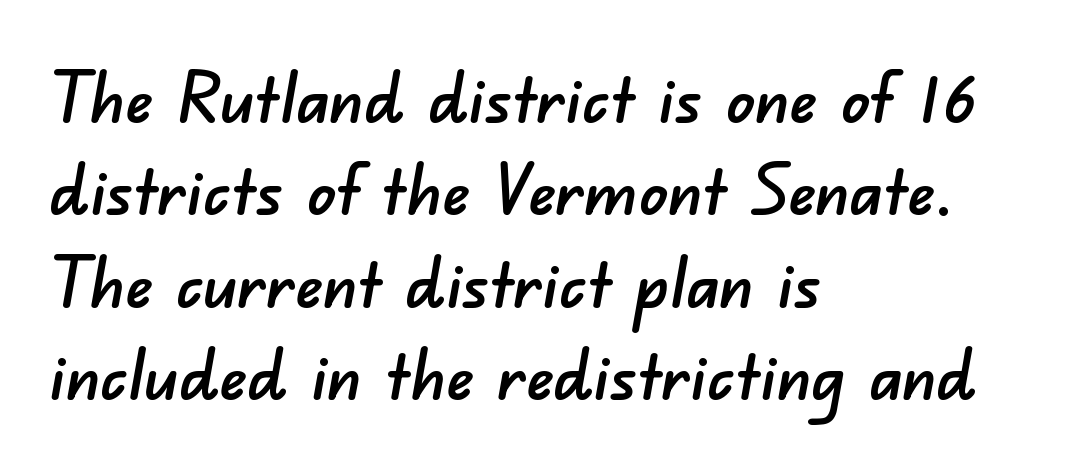
The image shows 70 px sans-serif type; set left-aligned, normal line spacing (1.32x), normal letter spacing, not underlined; low stroke contrast and a small x-height.
